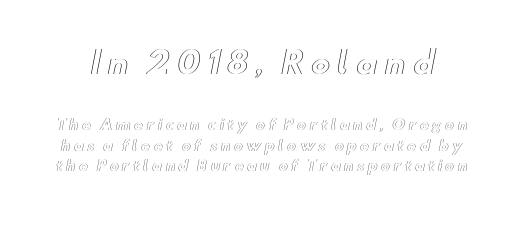
Check under the words: just untouched page. Spacing verdict: proportional, widths tailored to each character. The designer gave the opening block more size than the closing block. If you measured baseline to baseline, you'd find a middling distance.
